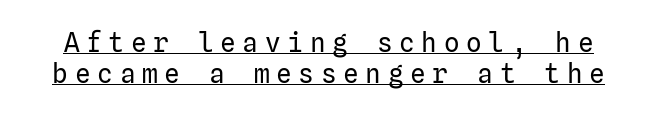
Q: Is the text bold? A: No.
Q: Is the text italic (slanted)? A: No, it is upright.
Q: Is the text underlined? A: Yes.
Q: Is the spacing between letters normal or unusually wide? A: Unusually wide.
